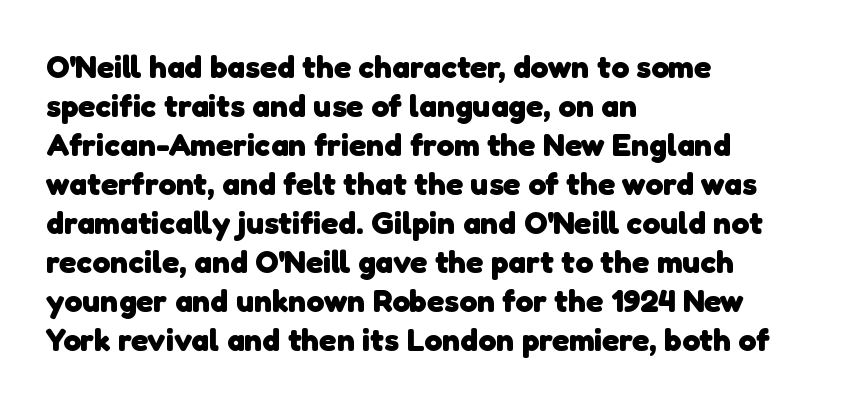
The image shows 32 px heavy sans-serif type; set left-aligned, line spacing 1.22x, normal letter spacing, not underlined; low stroke contrast and a medium x-height.
